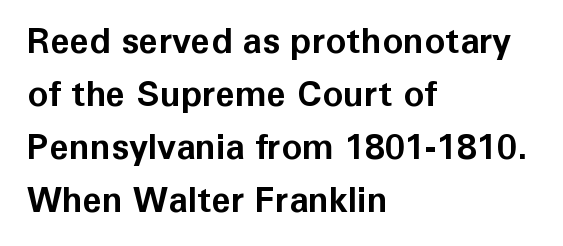
Q: Is the text bold? A: Yes.
Q: Is the text italic (slanted)? A: No, it is upright.
Q: Is the typeface a serif or a sans-serif typeface? A: Sans-serif.
Q: Is the text underlined? A: No.
Q: How is the paragraph aligned? A: Left-aligned.
Q: Is the spacing between letters normal or unusually wide? A: Normal.
Q: Is the spacing between lines tight, normal or loose? A: Normal.
Q: Width (condensed, normal, or wide)? A: Normal.
Q: Stroke contrast? A: Low.
Q: x-height? A: Medium.
Q: Monospaced? A: No.
